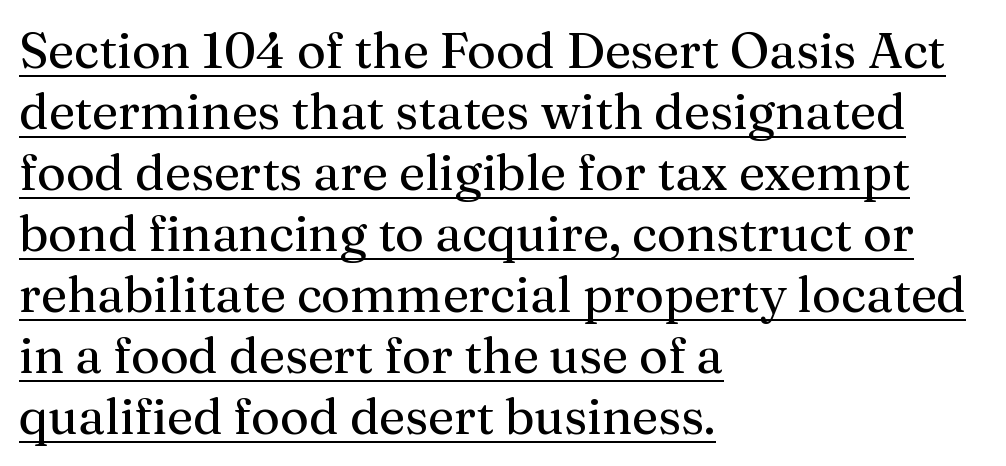
If you drew a ruler down the left edge, every line would touch it. The lettering stays uniformly vertical, giving the passage a roman look. Varying glyph widths throughout — classic text-font behaviour. This rendering features underlined lettering. The type is set solid horizontally, with unmodified tracking.
